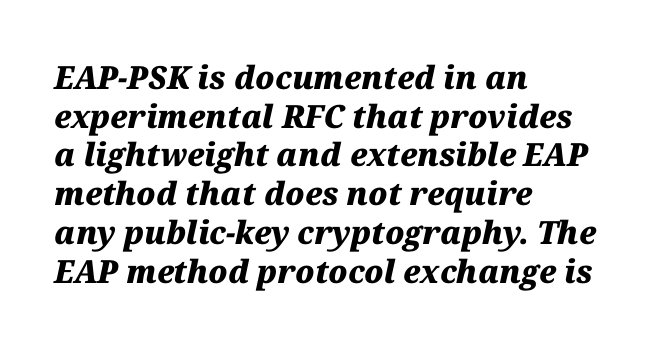
Q: Is the text bold? A: Yes.
Q: Is the text italic (slanted)? A: Yes, it leans right by about 12 degrees.
Q: Is the text underlined? A: No.
Q: How is the paragraph aligned? A: Left-aligned.
Q: Is the spacing between letters normal or unusually wide? A: Normal.
Q: Width (condensed, normal, or wide)? A: Normal.
Q: Stroke contrast? A: Medium.
Q: x-height? A: Medium.
Q: Monospaced? A: No.
